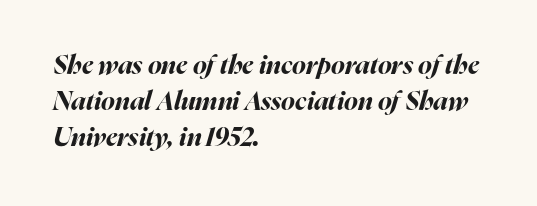
On the weight axis this lands at bold, roughly 700. How would I describe the line gaps? Plain and ordinary. Is the letter spacing exaggerated? No — it looks like the ordinary default. The typesetter chose a ragged-right arrangement here. Notice how the stems are inclined rather than vertical — that's the hallmark of italics.
